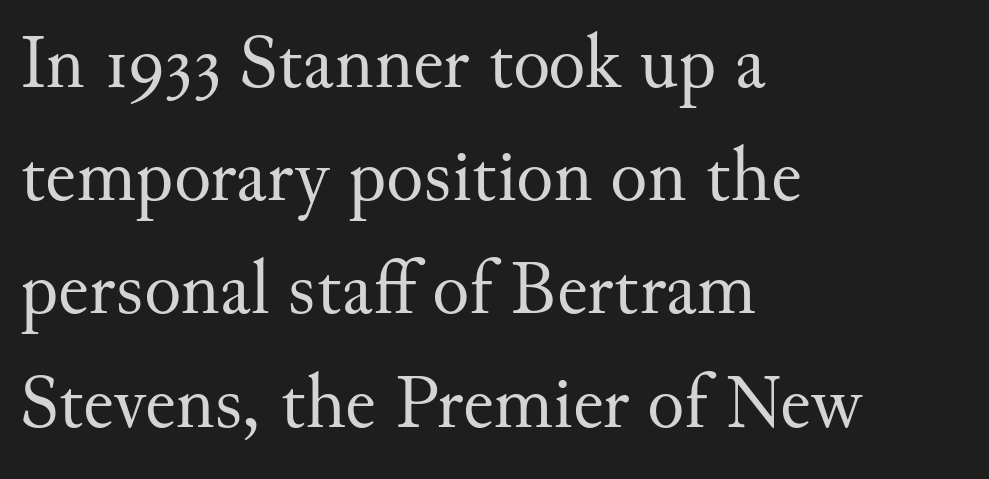
Note: serifs present on the glyphs. The baseline area is clear. Leading matches the norm, producing a regular column. In CSS terms this would be text-align: left. Each letter keeps its own natural width here, so spacing adapts to shape.
